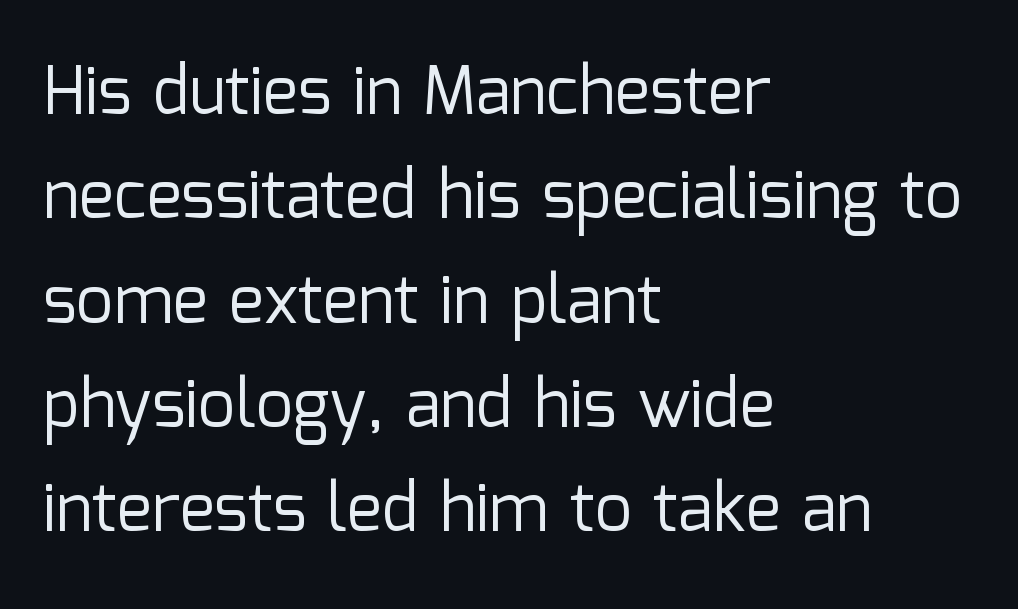
The text was rendered using a sans face with plain stroke endings. Weight: regular or lighter. The letters stand upright; this is a roman face. The compositor pushed each line to the left boundary. These lines keep a tight, regular rhythm from letter to letter.
